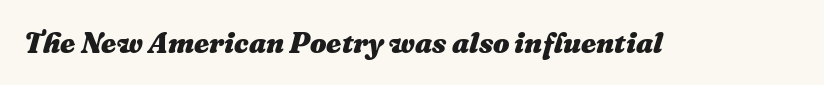
The image shows 29 px heavy type, italic (leaning right); set normal letter spacing, not underlined; medium stroke contrast and a medium x-height.
